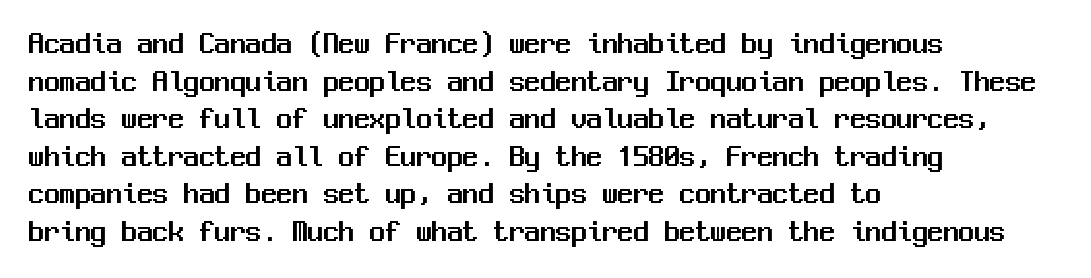
If you drew a line through each stem, it would be perfectly vertical. The gap between lines stays unmarked. Left-aligned paragraph, ragged on the right. Short note: letters normally spaced. Type style note: lacks serifs.
